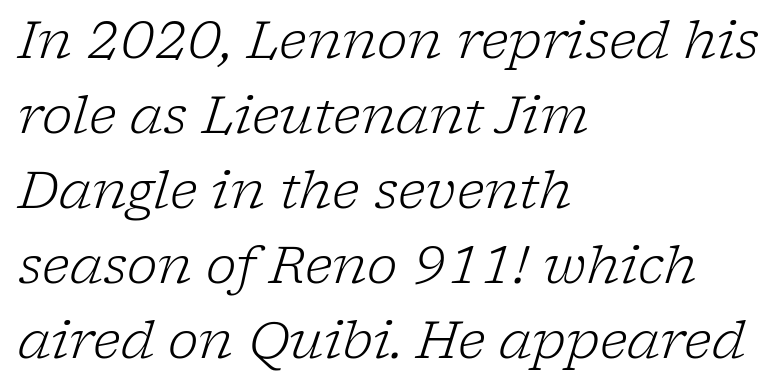
Nobody drew a line under any word here. Caption: standard tracking, unaltered. The whole block is typeset with a tilt. Font category for this specimen: serif. A typesetter would call this proportional, since set widths differ per character. No letter is thick-stroked: the sample isn't bold.
